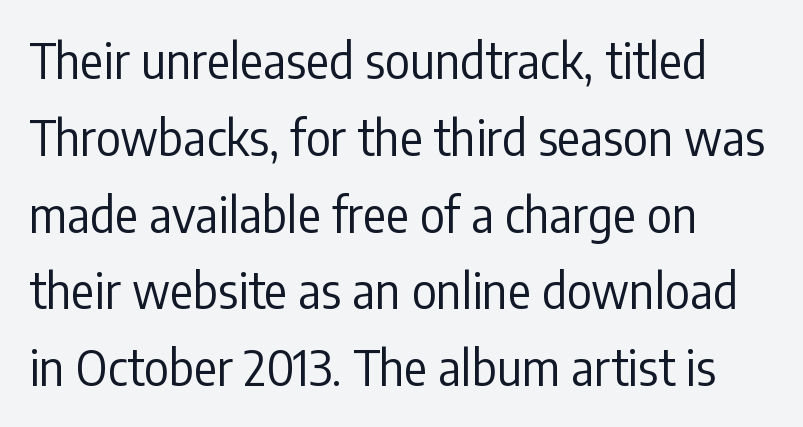
Q: Is the text bold? A: No.
Q: Is the text italic (slanted)? A: No, it is upright.
Q: Is the typeface a serif or a sans-serif typeface? A: Sans-serif.
Q: Is the text underlined? A: No.
Q: How is the paragraph aligned? A: Left-aligned.
Q: Is the spacing between letters normal or unusually wide? A: Normal.
Q: Is the spacing between lines tight, normal or loose? A: Normal.
Q: Width (condensed, normal, or wide)? A: Condensed.
Q: Stroke contrast? A: Low.
Q: x-height? A: Medium.
Q: Monospaced? A: No.
